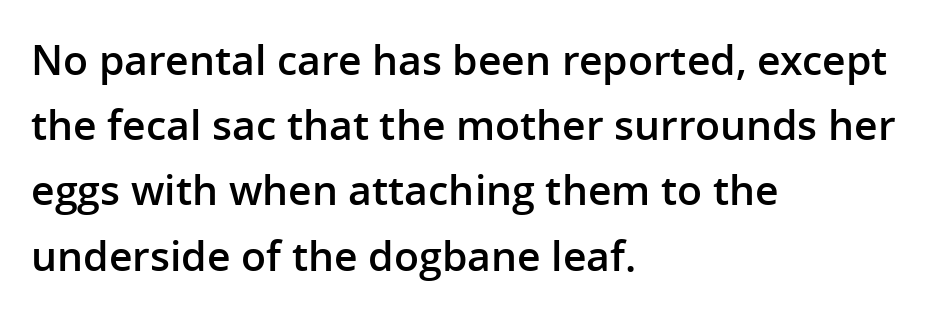
Q: Is the text bold? A: Semi-bold.
Q: Is the text italic (slanted)? A: No, it is upright.
Q: Is the typeface a serif or a sans-serif typeface? A: Sans-serif.
Q: Is the text underlined? A: No.
Q: How is the paragraph aligned? A: Left-aligned.
Q: Is the spacing between letters normal or unusually wide? A: Normal.
Q: Is the spacing between lines tight, normal or loose? A: Normal.
Q: Width (condensed, normal, or wide)? A: Normal.
Q: Stroke contrast? A: Low.
Q: x-height? A: Medium.
Q: Monospaced? A: No.
